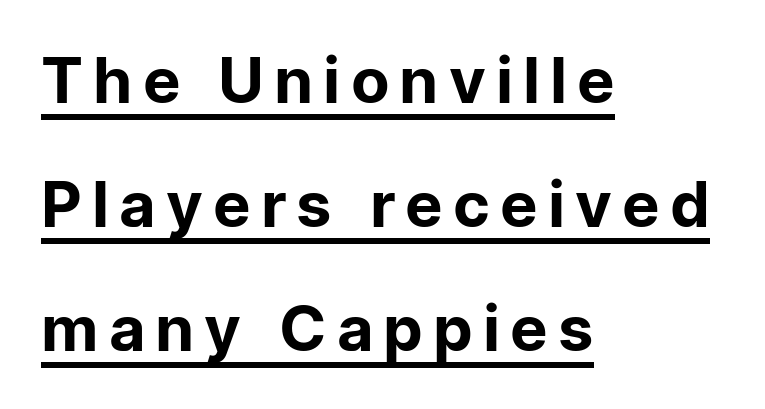
Q: Is the text bold? A: No.
Q: Is the text italic (slanted)? A: No, it is upright.
Q: Is the typeface a serif or a sans-serif typeface? A: Sans-serif.
Q: Is the text underlined? A: Yes.
Q: How is the paragraph aligned? A: Left-aligned.
Q: Is the spacing between lines tight, normal or loose? A: Loose.
Q: Width (condensed, normal, or wide)? A: Normal.
Q: Stroke contrast? A: Low.
Q: x-height? A: Medium.
Q: Monospaced? A: No.
